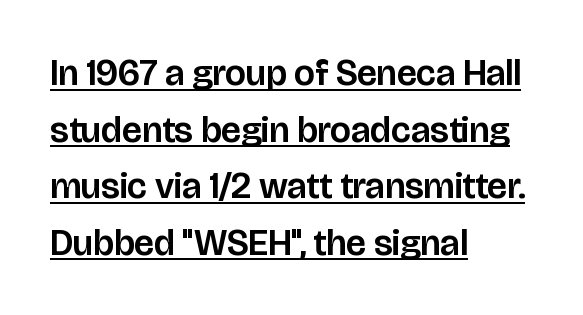
{"serif": "no", "italic": "no", "width": "normal", "stroke_contrast": "low", "x_height": "large", "monospaced": "no", "underline": "yes", "align": "left", "line_spacing": "normal", "line_spacing_ratio": 1.53, "letter_spacing": "normal", "letter_spacing_em": 0.0, "glyph_px": 37}
